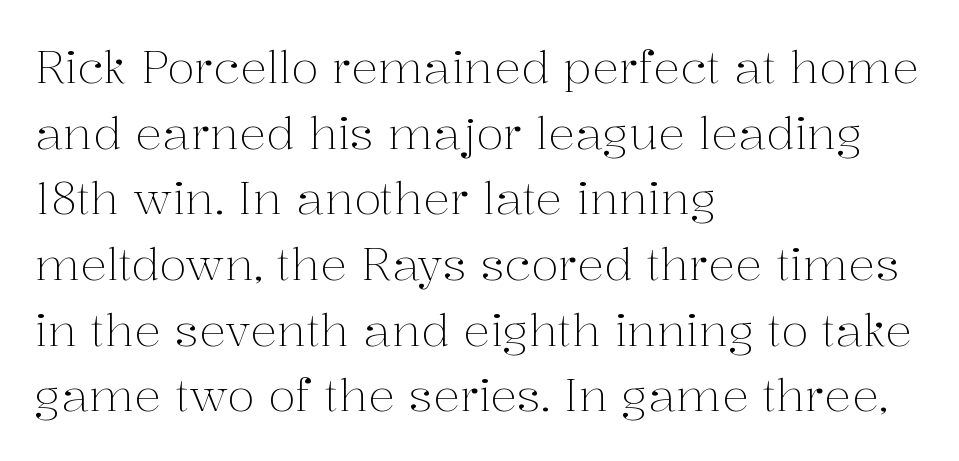
Here the designer chose a conventional face with non-uniform glyph widths. Observe the ordinary spacing: letters are neighbours, not strangers. The string is rendered with underlining switched off. These lines were composed using upright roman letters. One-word summary of the alignment: left. Interline gaps are of average width in this sample.
